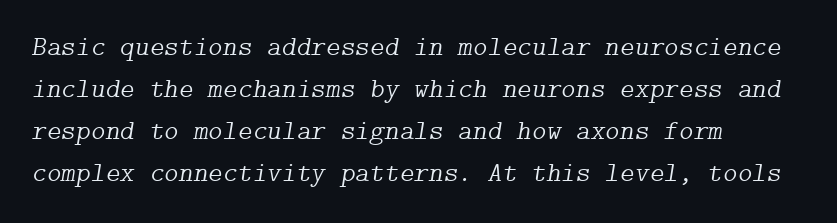
The typeface has the unassuming heft of standard copy or less. Line beginnings align vertically; line endings do not. The face used here has a pronounced slope to its letters. The glyphs are unaccompanied by any horizontal stroke below them. Glyph-to-glyph distance matches everyday printed text. Regular leading.
